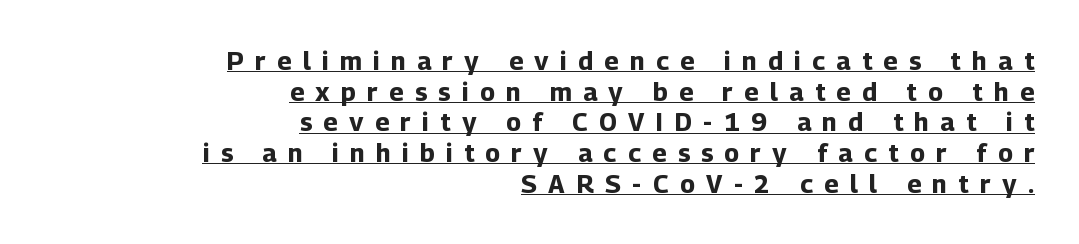
{"italic": "no", "bold": "yes", "underline": "yes", "align": "right", "line_spacing_ratio": 1.23, "letter_spacing": "wide", "letter_spacing_em": 0.46, "glyph_px": 25}
